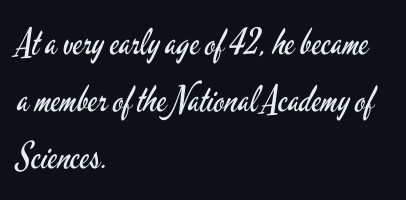
Q: Is the text bold? A: No.
Q: Is the text italic (slanted)? A: Yes.
Q: Is the typeface a serif or a sans-serif typeface? A: Sans-serif.
Q: Is the text underlined? A: No.
Q: How is the paragraph aligned? A: Left-aligned.
Q: Is the spacing between letters normal or unusually wide? A: Normal.
Q: Is the spacing between lines tight, normal or loose? A: Normal.
Q: Width (condensed, normal, or wide)? A: Condensed.
Q: Stroke contrast? A: Low.
Q: x-height? A: Small.
Q: Monospaced? A: No.
